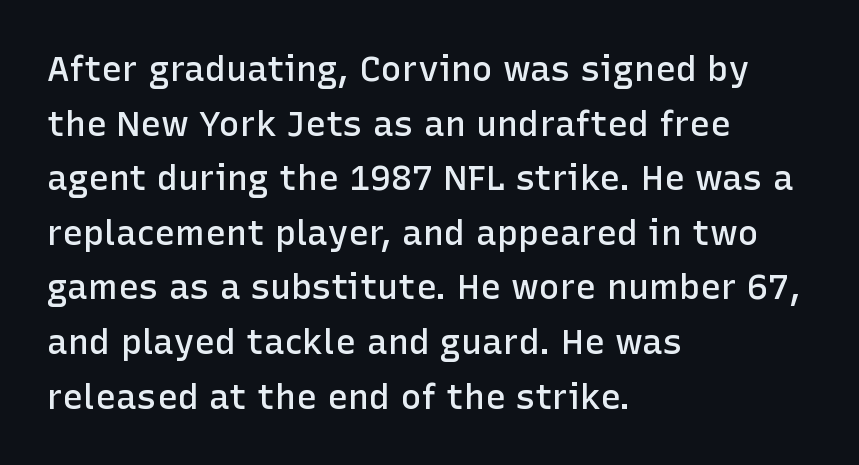
{"serif": "no", "italic": "no", "bold": "semi", "weight": "semibold", "width": "normal", "stroke_contrast": "low", "x_height": "medium", "monospaced": "no", "underline": "no", "align": "left", "line_spacing": "normal", "line_spacing_ratio": 1.56, "letter_spacing": "normal", "letter_spacing_em": 0.0, "glyph_px": 35}
